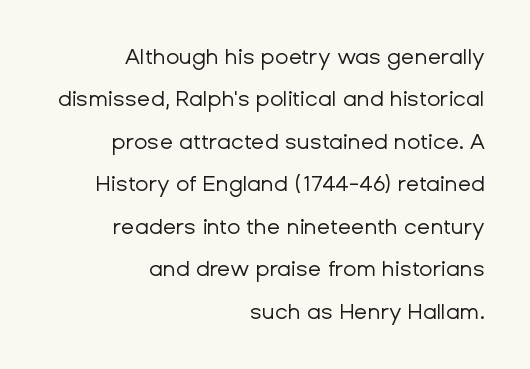
Vertical spacing — loose. Has an underline been added? It has not. Between one letter and the next there's only the usual sliver of space. Caption: face not bold, strokes unweighted. Vertical strokes here are truly vertical. Compared with a flush-left layout, this one pins lines to the opposite, right side.
